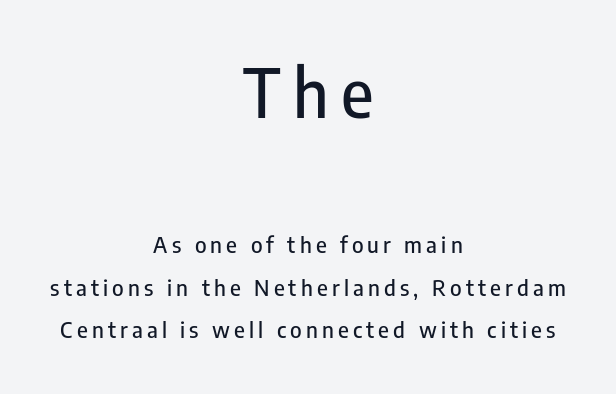
The image shows 66 px condensed sans-serif type, upright; set centered, loose line spacing (1.93x), not underlined; the first (top) block is 3.0x larger; low stroke contrast and a medium x-height.
